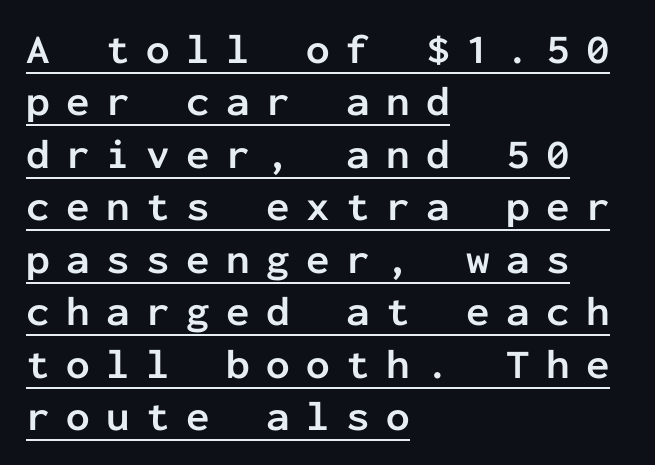
The image shows 42 px semibold sans-serif type, upright, monospaced; set left-aligned, normal line spacing (1.25x), unusually wide letter spacing (+0.39 em), underlined; low stroke contrast and a medium x-height.
